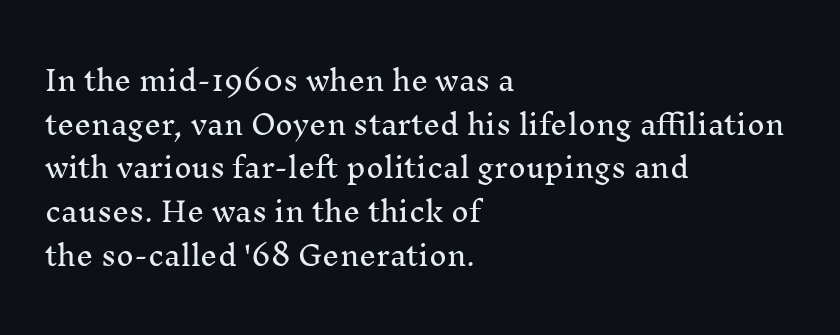
The image shows 27 px text type, upright; set left-aligned, normal line spacing (1.62x), normal letter spacing, not underlined.
